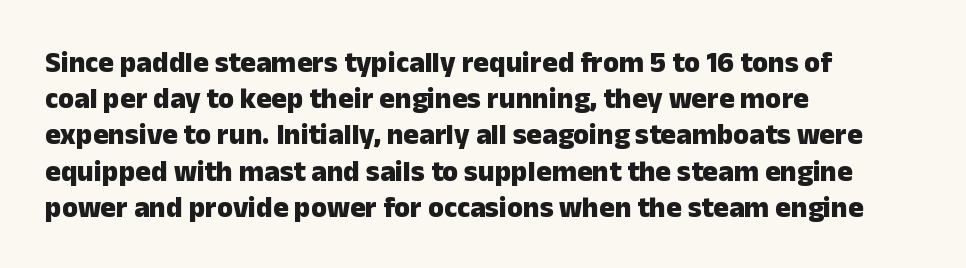
Q: Is the text bold? A: Yes.
Q: Is the text italic (slanted)? A: No, it is upright.
Q: Is the typeface a serif or a sans-serif typeface? A: Sans-serif.
Q: Is the text underlined? A: No.
Q: How is the paragraph aligned? A: Left-aligned.
Q: Is the spacing between letters normal or unusually wide? A: Normal.
Q: Is the spacing between lines tight, normal or loose? A: Normal.
Q: Width (condensed, normal, or wide)? A: Normal.
Q: Stroke contrast? A: Low.
Q: x-height? A: Medium.
Q: Monospaced? A: No.
